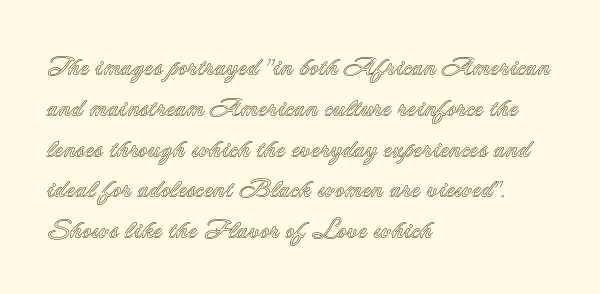
The image shows 26 px text type; set left-aligned, normal line spacing (1.57x), normal letter spacing, not underlined.
